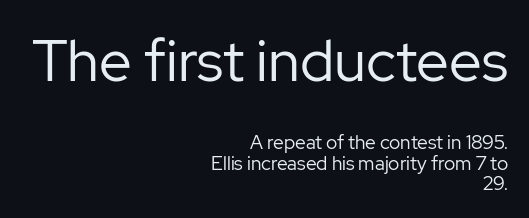
The image shows 58 px regular-weight sans-serif type, upright; set right-aligned, tight line spacing (1.07x), normal letter spacing, not underlined; the first (top) block is 3.05x larger; low stroke contrast and a medium x-height.
